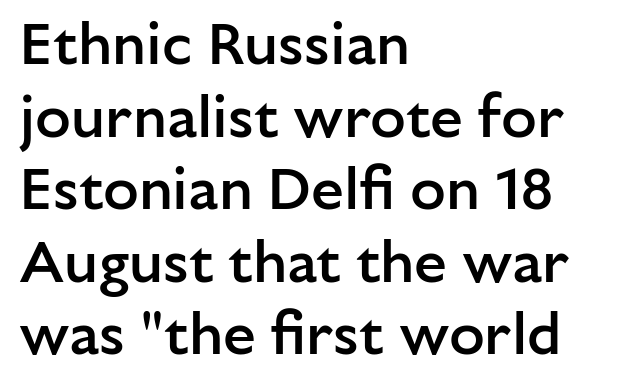
Q: Is the text bold? A: Semi-bold.
Q: Is the text italic (slanted)? A: No, it is upright.
Q: Is the typeface a serif or a sans-serif typeface? A: Sans-serif.
Q: Is the text underlined? A: No.
Q: How is the paragraph aligned? A: Left-aligned.
Q: Is the spacing between letters normal or unusually wide? A: Normal.
Q: Width (condensed, normal, or wide)? A: Normal.
Q: Stroke contrast? A: Low.
Q: x-height? A: Medium.
Q: Monospaced? A: No.
